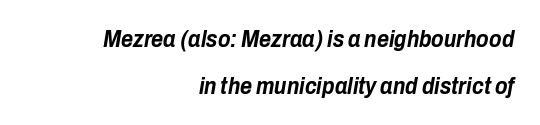
Q: Is the text bold? A: Yes.
Q: Is the text italic (slanted)? A: Yes, it leans right by about 10 degrees.
Q: Is the text underlined? A: No.
Q: How is the paragraph aligned? A: Right-aligned.
Q: Is the spacing between letters normal or unusually wide? A: Normal.
Q: Is the spacing between lines tight, normal or loose? A: Loose.
